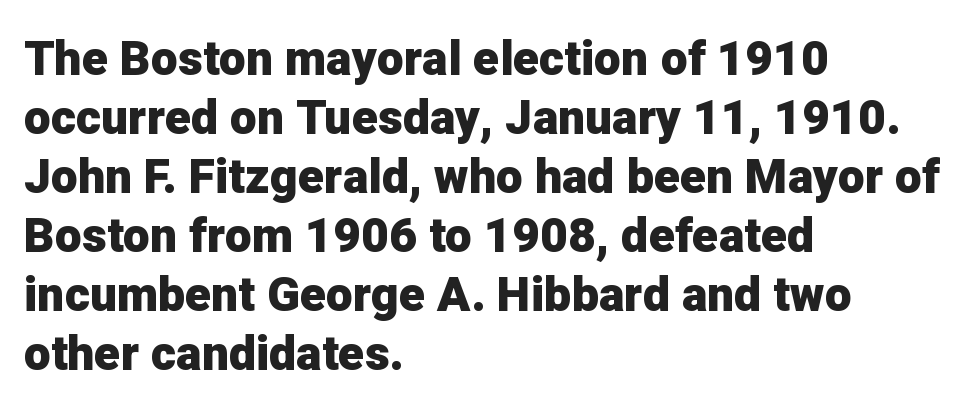
Q: Is the text bold? A: Yes.
Q: Is the text italic (slanted)? A: No, it is upright.
Q: Is the typeface a serif or a sans-serif typeface? A: Sans-serif.
Q: Is the text underlined? A: No.
Q: How is the paragraph aligned? A: Left-aligned.
Q: Is the spacing between letters normal or unusually wide? A: Normal.
Q: Width (condensed, normal, or wide)? A: Normal.
Q: Stroke contrast? A: Low.
Q: x-height? A: Medium.
Q: Monospaced? A: No.
